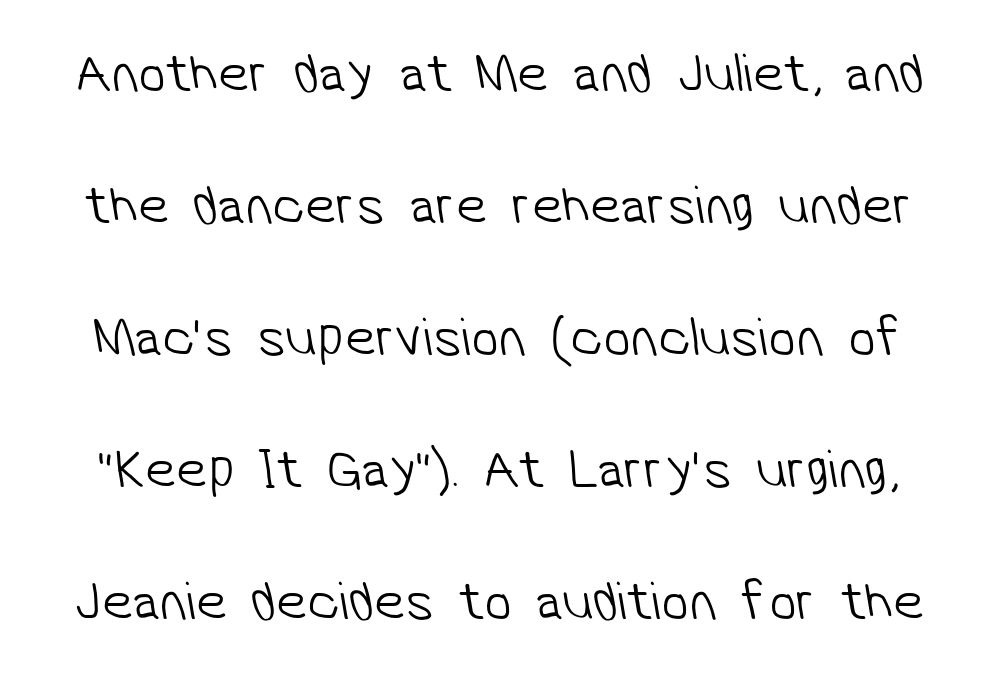
The image shows 55 px light sans-serif type; set loose line spacing (2.4x), normal letter spacing, not underlined; low stroke contrast and a medium x-height.
